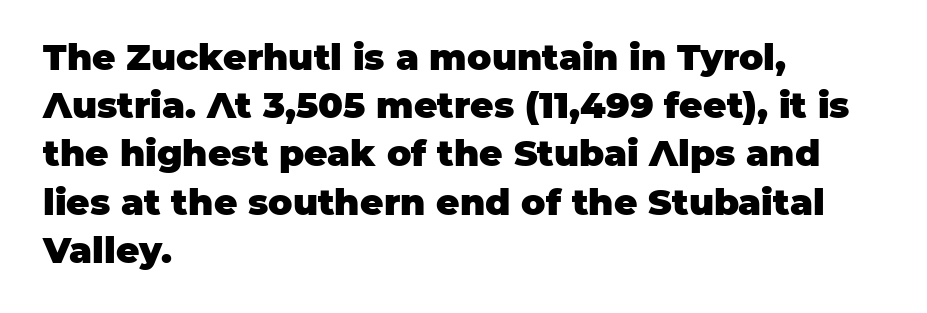
This rendering leaves character spacing at its baseline value. Regular leading. Note the varied advance widths — an 'i' is clearly narrower than an 'm'. Pretty heavy lettering here — definitely bold. A roman cut, with each character standing at attention.
